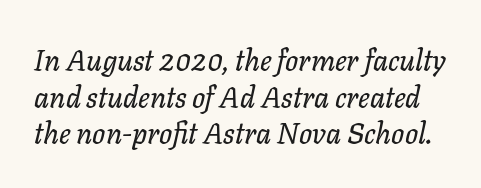
Q: Is the text italic (slanted)? A: Yes, it leans right by about 11 degrees.
Q: Is the text underlined? A: No.
Q: Is the spacing between letters normal or unusually wide? A: Normal.
Q: Is the spacing between lines tight, normal or loose? A: Normal.
Q: Width (condensed, normal, or wide)? A: Normal.
Q: Stroke contrast? A: Low.
Q: x-height? A: Medium.
Q: Monospaced? A: No.
